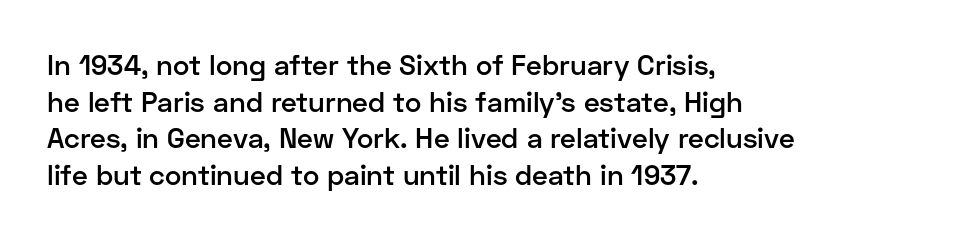
Q: Is the text bold? A: Semi-bold.
Q: Is the text italic (slanted)? A: No, it is upright.
Q: Is the typeface a serif or a sans-serif typeface? A: Sans-serif.
Q: Is the text underlined? A: No.
Q: How is the paragraph aligned? A: Left-aligned.
Q: Is the spacing between letters normal or unusually wide? A: Normal.
Q: Is the spacing between lines tight, normal or loose? A: Normal.
Q: Width (condensed, normal, or wide)? A: Normal.
Q: Stroke contrast? A: Low.
Q: x-height? A: Medium.
Q: Monospaced? A: No.
